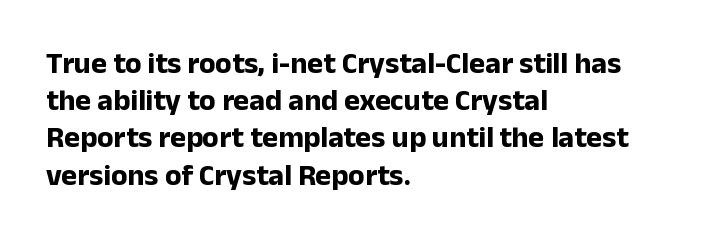
{"serif": "no", "italic": "no", "bold": "yes", "weight": "bold", "width": "normal", "stroke_contrast": "low", "x_height": "medium", "monospaced": "no", "underline": "no", "align": "left", "line_spacing_ratio": 1.24, "letter_spacing": "normal", "letter_spacing_em": 0.0, "glyph_px": 30}
